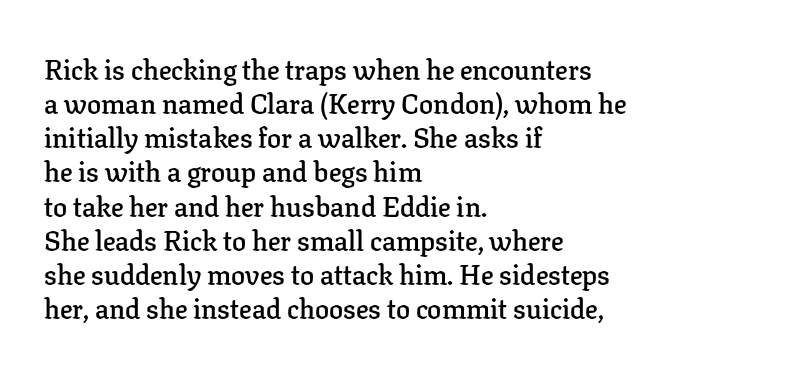
The image shows 28 px semibold serif type, upright; set left-aligned, line spacing 1.22x, normal letter spacing, not underlined; low stroke contrast and a medium x-height.
